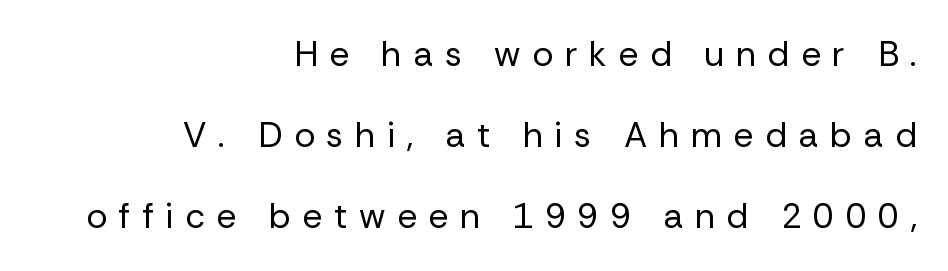
{"serif": "no", "italic": "no", "bold": "no", "weight": "regular", "width": "normal", "stroke_contrast": "low", "x_height": "medium", "monospaced": "no", "underline": "no", "align": "right", "line_spacing": "loose", "line_spacing_ratio": 2.32, "letter_spacing": "wide", "letter_spacing_em": 0.33, "glyph_px": 35}
